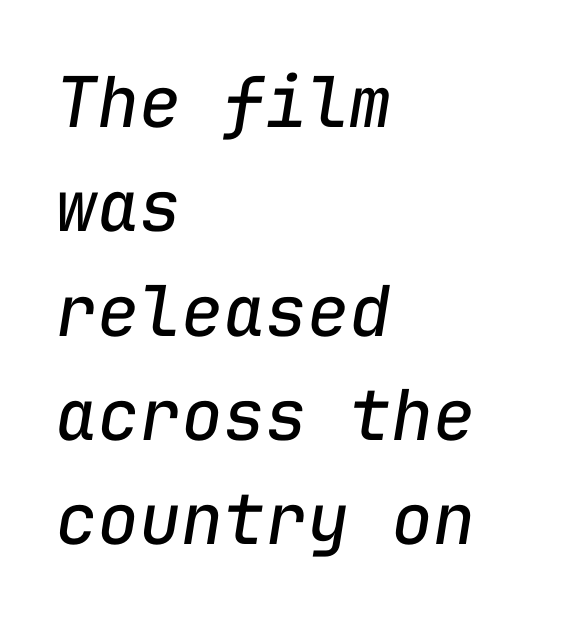
The rendering uses a moderate line-height, typical for paragraphs. Each word holds together tightly as a unit, with standard inter-letter gaps. In CSS terms this would be text-align: left. Is the type slanted? Yes — the strokes lean at a clear angle. Glance below the letters and you will spot only blank space.
